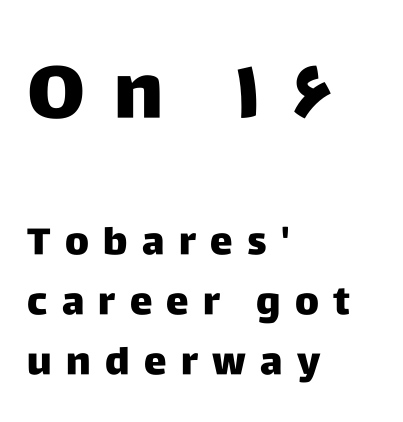
Q: Is the text italic (slanted)? A: No, it is upright.
Q: Is the typeface a serif or a sans-serif typeface? A: Sans-serif.
Q: Is the text underlined? A: No.
Q: How is the paragraph aligned? A: Left-aligned.
Q: Is the spacing between letters normal or unusually wide? A: Unusually wide.
Q: Is the spacing between lines tight, normal or loose? A: Normal.
Q: Which block of text is set in a larger size, the first (top) or the second (bottom)? A: The first (top) one.
Q: Width (condensed, normal, or wide)? A: Normal.
Q: Stroke contrast? A: Low.
Q: x-height? A: Large.
Q: Monospaced? A: No.
